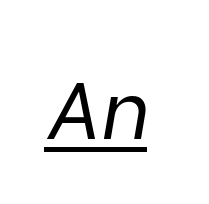
The image shows 79 px regular-weight type, italic (leaning right); set normal letter spacing, underlined; low stroke contrast and a medium x-height.
